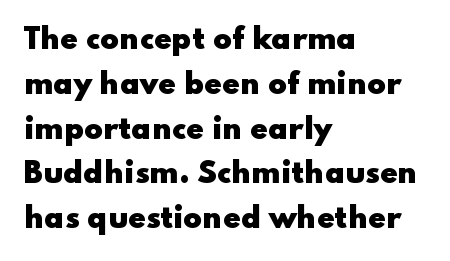
The image shows 28 px heavy, wide sans-serif type, upright; set left-aligned, normal line spacing (1.6x), normal letter spacing, not underlined; low stroke contrast and a small x-height.
